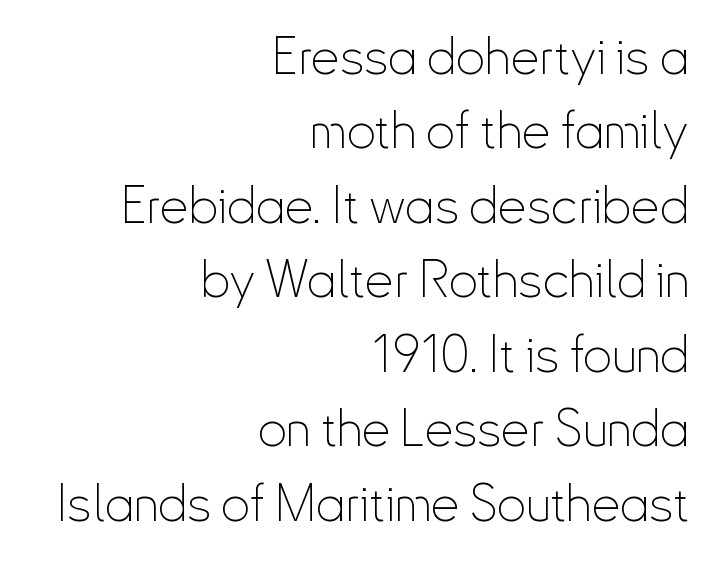
Proportional: the letters do not fall into vertical columns. No extra ink here — the face is not bold. The passage shown is typeset with a sans-serif family. The type is set solid horizontally, with unmodified tracking.
